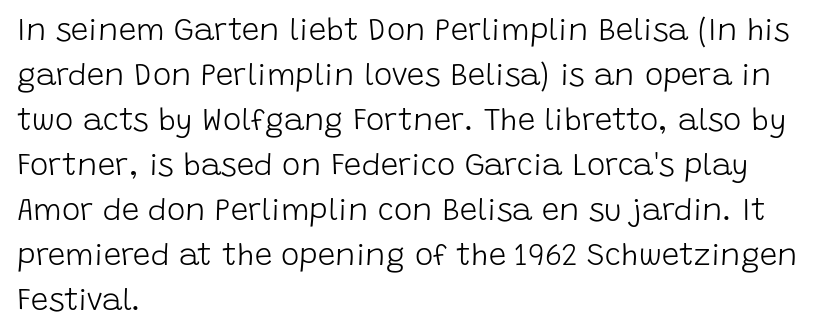
The image shows 31 px light sans-serif type, upright; set left-aligned, normal line spacing (1.45x), normal letter spacing, not underlined; low stroke contrast and a large x-height.
